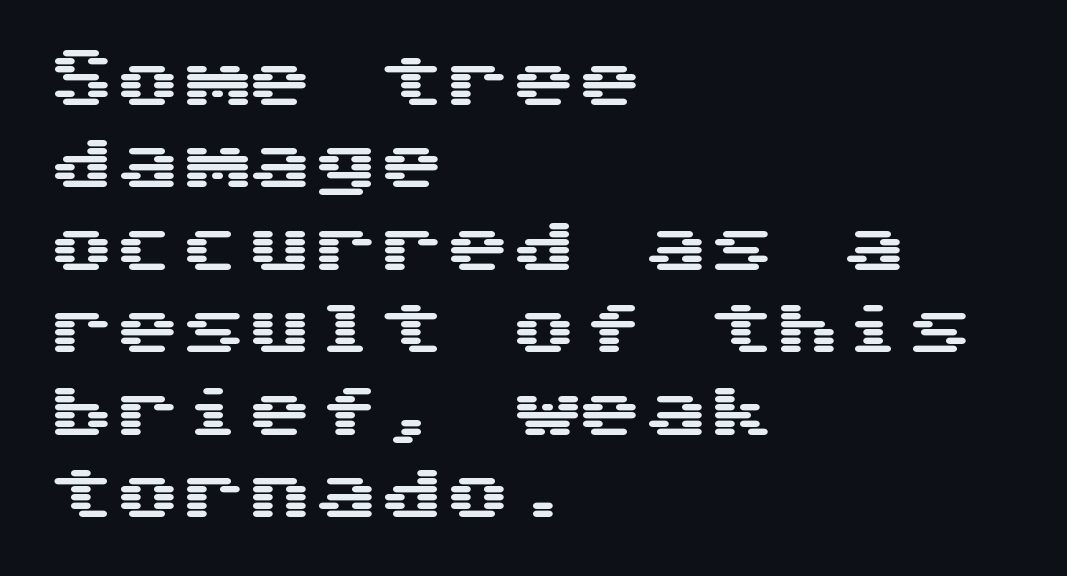
Each row of text sits above clean, open space. To sum up the face: it is a sans, with no serifs. Tracking here is standard; glyphs follow each other at the usual distance. Short and long lines alike share a common starting point at left. The lines sit at an ordinary, default distance from one another.
